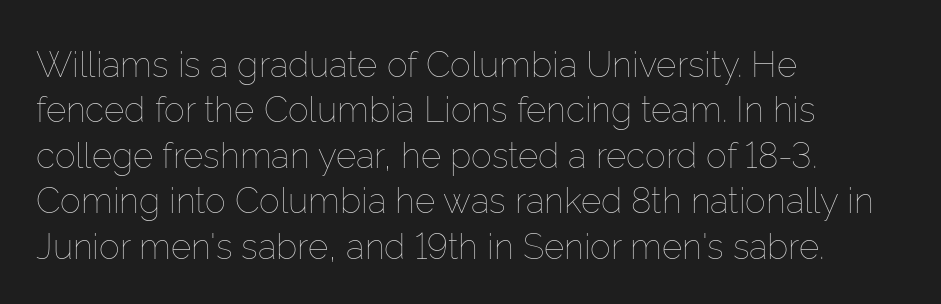
Tracking here is standard; glyphs follow each other at the usual distance. On a weight scale, this lands at 450 or below. The font's upright variant was chosen for this text. Anything drawn beneath the words? Only blank space.
